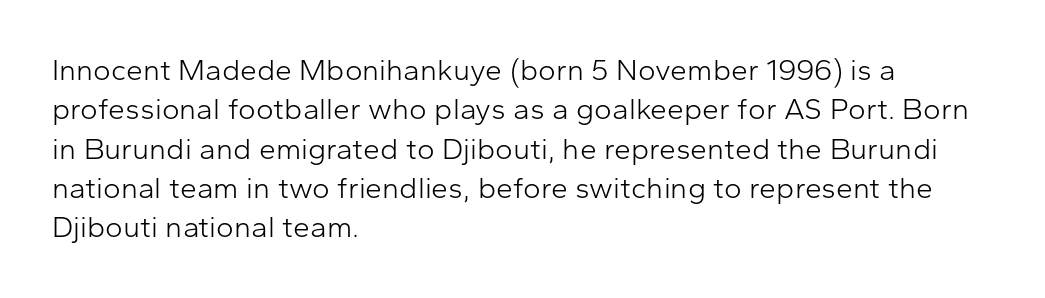
Anything drawn beneath the words? Only blank space. The rendering shows plain stroke endings on the letterforms — a sans-serif design. This rendering uses left alignment, leaving the right contour irregular. These lines were composed using upright roman letters. The letters advance in unequal steps, a hallmark of proportional type.
